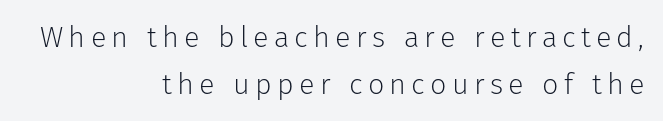
The passage shown is typeset with a sans-serif family. All the whitespace from short lines collects on the left. Unmarked baselines from the first word to the last. No chunkiness to these letters — they're not bold.
